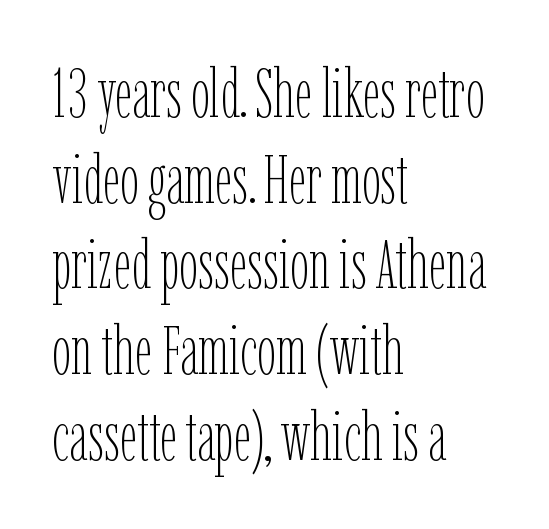
{"italic": "no", "bold": "no", "weight": "thin", "width": "condensed", "stroke_contrast": "low", "x_height": "medium", "monospaced": "no", "underline": "no", "align": "left", "line_spacing": "normal", "line_spacing_ratio": 1.26, "letter_spacing": "normal", "letter_spacing_em": 0.0, "glyph_px": 68}
